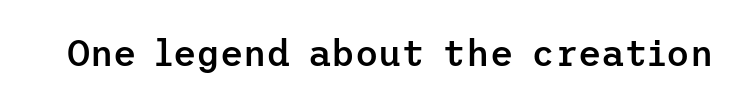
This rendering employs a face without finishing strokes, i.e., a sans-serif. Style check: upright. Is the type bold? Partly — it's a semibold, heavier than regular but not fully bold. Letter spacing: default. Unmarked baselines from the first word to the last.
